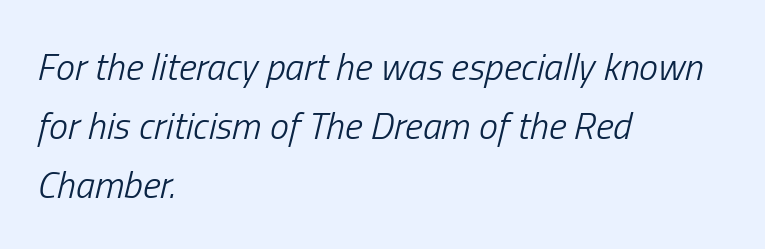
{"italic": "yes", "lean": "right", "slant_degrees": 13, "bold": "no", "weight": "light", "width": "condensed", "stroke_contrast": "low", "x_height": "medium", "monospaced": "no", "underline": "no", "align": "left", "line_spacing": "normal", "line_spacing_ratio": 1.55, "letter_spacing": "normal", "letter_spacing_em": 0.0, "glyph_px": 38}
